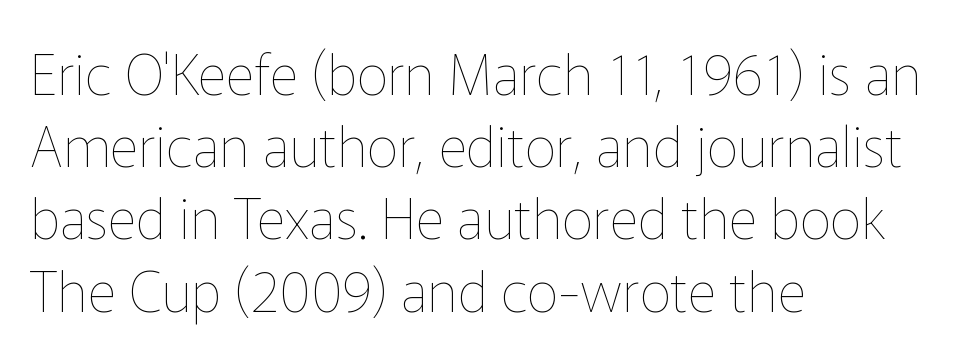
The image shows 56 px thin type, upright; set left-aligned, normal line spacing (1.29x), normal letter spacing, not underlined; low stroke contrast and a medium x-height.
